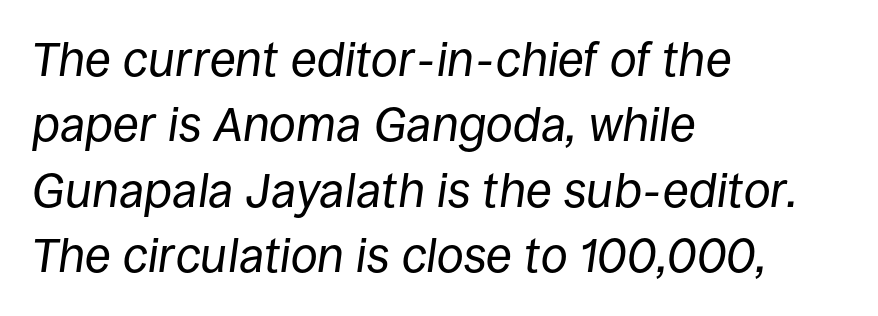
Q: Is the text bold? A: No.
Q: Is the text italic (slanted)? A: Yes, it leans right by about 8 degrees.
Q: Is the text underlined? A: No.
Q: How is the paragraph aligned? A: Left-aligned.
Q: Is the spacing between letters normal or unusually wide? A: Normal.
Q: Is the spacing between lines tight, normal or loose? A: Normal.
Q: Width (condensed, normal, or wide)? A: Normal.
Q: Stroke contrast? A: Low.
Q: x-height? A: Large.
Q: Monospaced? A: No.
